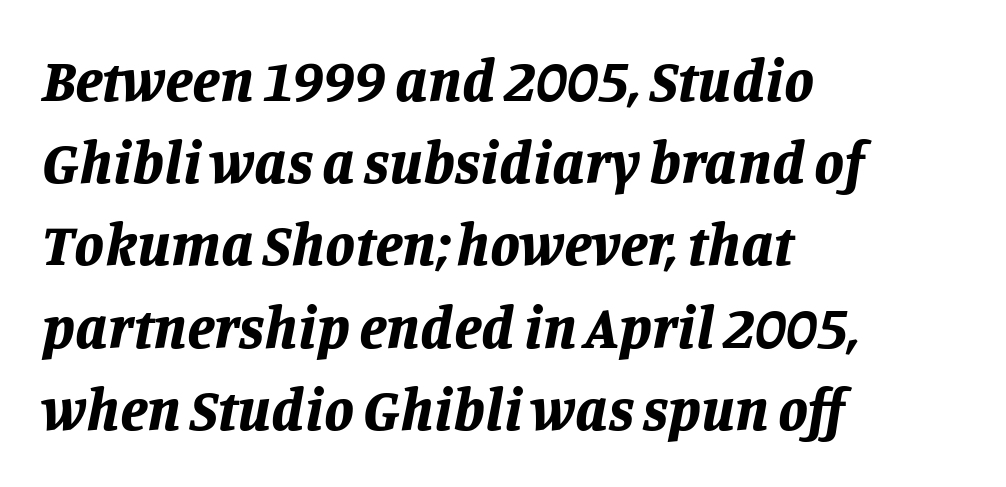
Q: Is the text bold? A: Yes.
Q: Is the text italic (slanted)? A: Yes, it leans right by about 11 degrees.
Q: Is the text underlined? A: No.
Q: How is the paragraph aligned? A: Left-aligned.
Q: Is the spacing between letters normal or unusually wide? A: Normal.
Q: Is the spacing between lines tight, normal or loose? A: Normal.
Q: Width (condensed, normal, or wide)? A: Normal.
Q: Stroke contrast? A: Low.
Q: x-height? A: Large.
Q: Monospaced? A: No.
